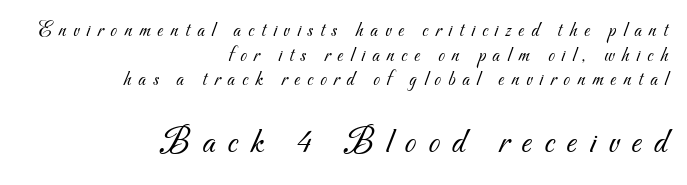
{"serif": "no", "bold": "no", "weight": "light", "width": "normal", "stroke_contrast": "medium", "x_height": "small", "monospaced": "no", "underline": "no", "align": "right", "line_spacing_ratio": 1.17, "letter_spacing": "wide", "letter_spacing_em": 0.34, "larger_block": "second", "size_ratio": 1.76, "glyph_px": 37}
